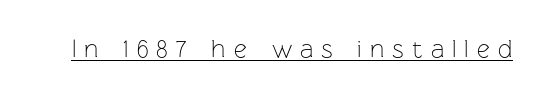
Loose tracking; the words dissolve into strings of separated letters. The strokes carry an ordinary text weight at most. The typesetter has applied underlining to the passage shown. Vertical strokes here are truly vertical.
